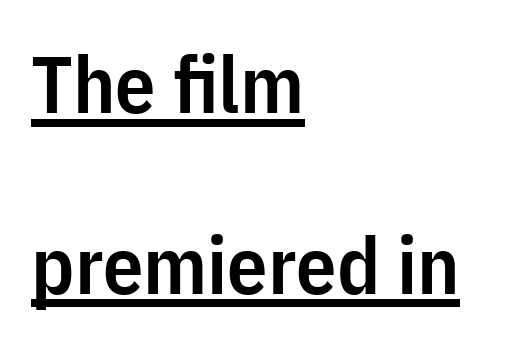
Q: Is the text bold? A: Semi-bold.
Q: Is the text italic (slanted)? A: No, it is upright.
Q: Is the typeface a serif or a sans-serif typeface? A: Sans-serif.
Q: Is the text underlined? A: Yes.
Q: How is the paragraph aligned? A: Left-aligned.
Q: Is the spacing between letters normal or unusually wide? A: Normal.
Q: Is the spacing between lines tight, normal or loose? A: Loose.
Q: Width (condensed, normal, or wide)? A: Condensed.
Q: Stroke contrast? A: Low.
Q: x-height? A: Medium.
Q: Monospaced? A: No.
